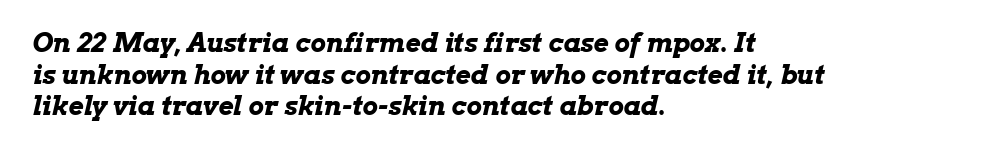
The image shows 26 px bold type, italic (leaning right); set left-aligned, line spacing 1.22x, normal letter spacing, not underlined.
